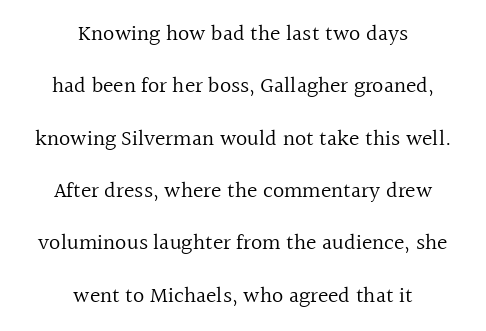
{"italic": "no", "bold": "no", "underline": "no", "align": "center", "line_spacing": "loose", "line_spacing_ratio": 2.38, "letter_spacing": "normal", "letter_spacing_em": 0.0, "glyph_px": 22}
